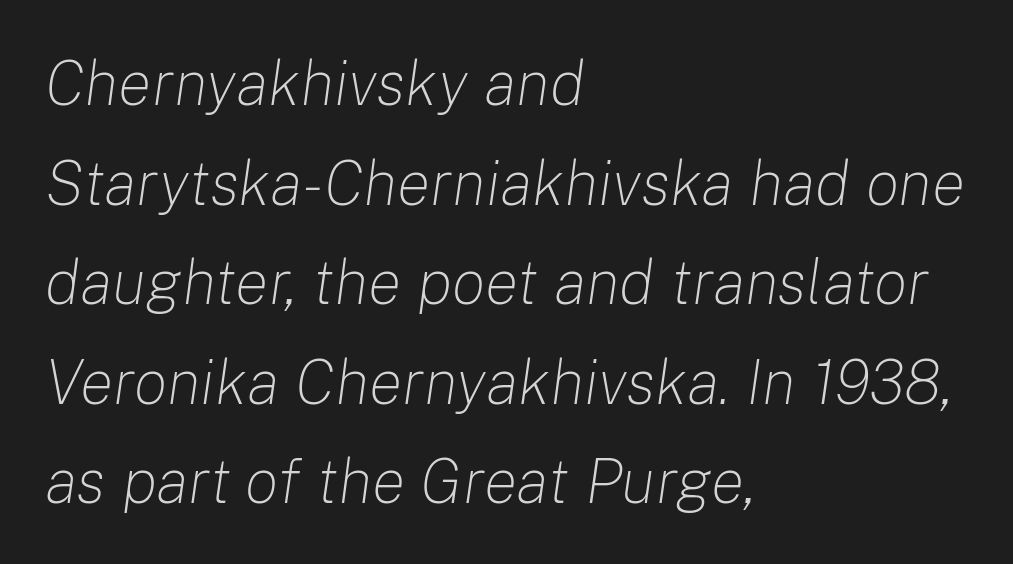
The image shows 63 px light type, italic (leaning right); set left-aligned, normal line spacing (1.58x), normal letter spacing, not underlined; low stroke contrast and a medium x-height.
